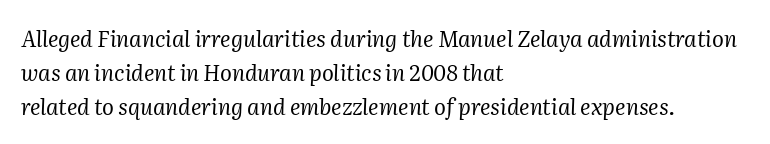
There's an unmistakable incline to the writing here. The strip under each line holds only bare page. Regarding leading, the lines here are spaced in the standard way. Notice how the passage keeps a crisp vertical edge on the left only. The letterforms sit shoulder to shoulder at normal distance. This is not heavy type; no bold has been used.
